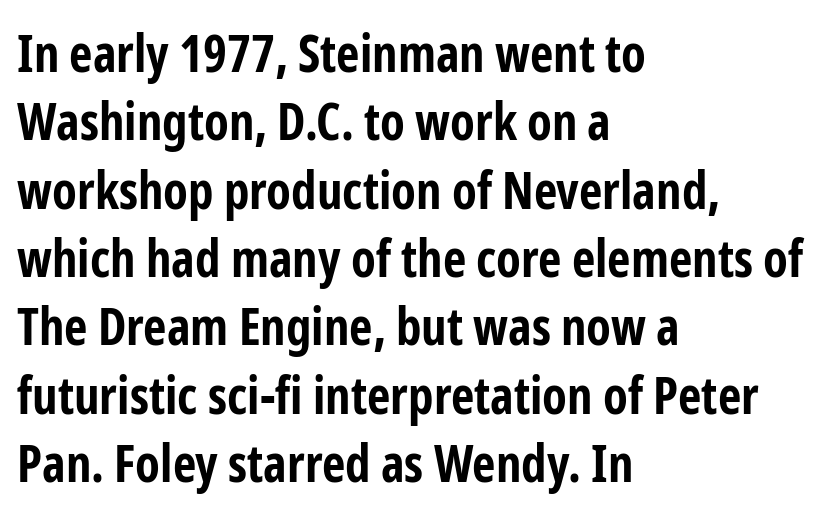
Q: Is the text bold? A: Yes.
Q: Is the text italic (slanted)? A: No, it is upright.
Q: Is the typeface a serif or a sans-serif typeface? A: Sans-serif.
Q: Is the text underlined? A: No.
Q: How is the paragraph aligned? A: Left-aligned.
Q: Is the spacing between letters normal or unusually wide? A: Normal.
Q: Is the spacing between lines tight, normal or loose? A: Normal.
Q: Width (condensed, normal, or wide)? A: Condensed.
Q: Stroke contrast? A: Low.
Q: x-height? A: Medium.
Q: Monospaced? A: No.
